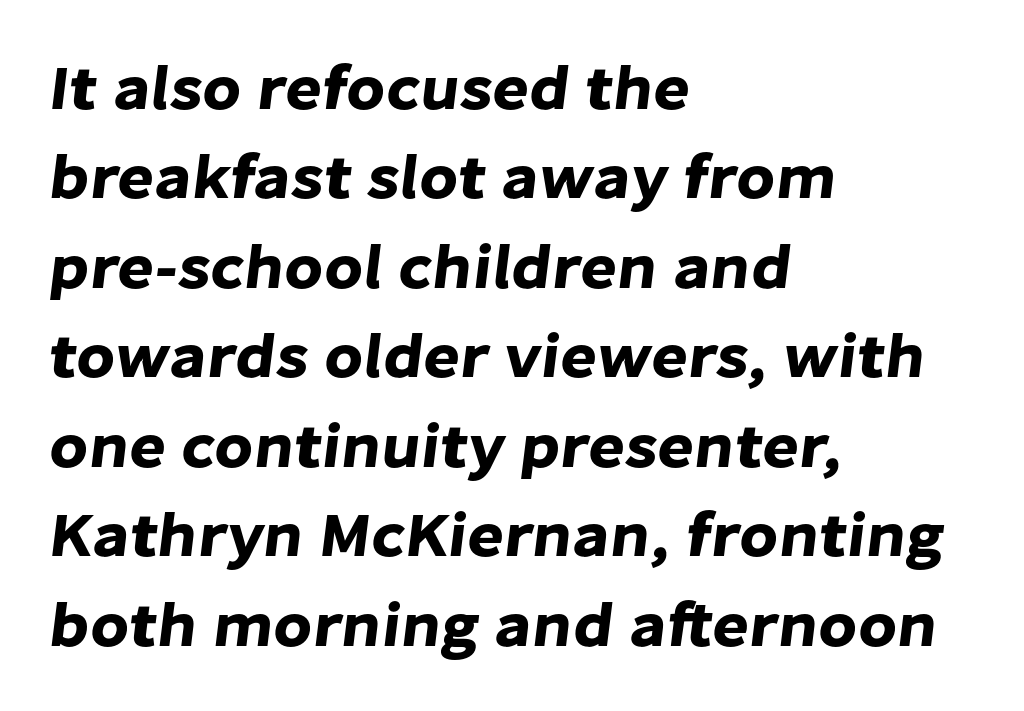
Q: Is the typeface a serif or a sans-serif typeface? A: Sans-serif.
Q: Is the text underlined? A: No.
Q: How is the paragraph aligned? A: Left-aligned.
Q: Is the spacing between letters normal or unusually wide? A: Normal.
Q: Is the spacing between lines tight, normal or loose? A: Normal.
Q: Width (condensed, normal, or wide)? A: Normal.
Q: Stroke contrast? A: Low.
Q: x-height? A: Medium.
Q: Monospaced? A: No.
